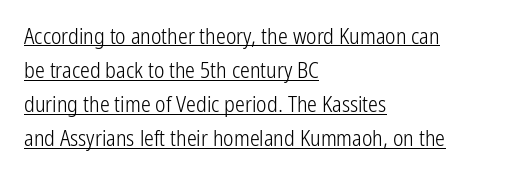
Q: Is the text bold? A: No.
Q: Is the text italic (slanted)? A: No, it is upright.
Q: Is the text underlined? A: Yes.
Q: How is the paragraph aligned? A: Left-aligned.
Q: Is the spacing between letters normal or unusually wide? A: Normal.
Q: Is the spacing between lines tight, normal or loose? A: Normal.
